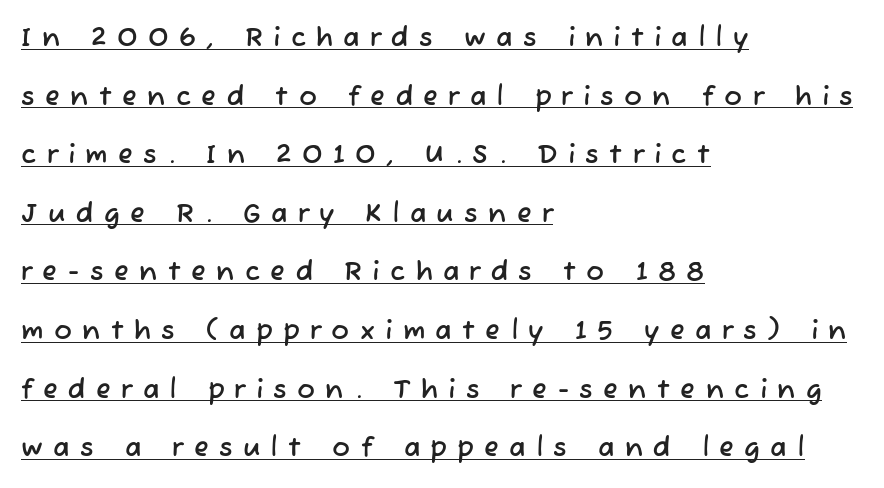
{"underline": "yes", "align": "left", "line_spacing": "loose", "line_spacing_ratio": 2.17, "letter_spacing": "wide", "letter_spacing_em": 0.38, "glyph_px": 27}
